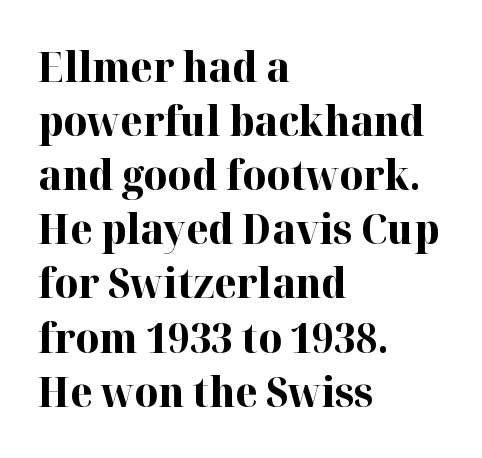
Do the letters lean? They stand straight. A normal amount of white space separates one row of letters from the next. The rendering anchors every line to the left-hand side. A typesetter would call this proportional, since set widths differ per character. The passage shown is emphatically bold.
